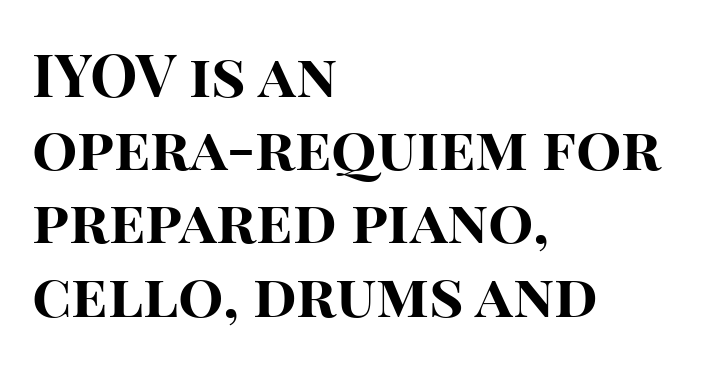
{"serif": "no", "italic": "no", "bold": "yes", "weight": "bold", "width": "normal", "stroke_contrast": "high", "x_height": "large", "monospaced": "no", "underline": "no", "align": "left", "line_spacing_ratio": 1.22, "letter_spacing": "normal", "letter_spacing_em": 0.0, "glyph_px": 60}
